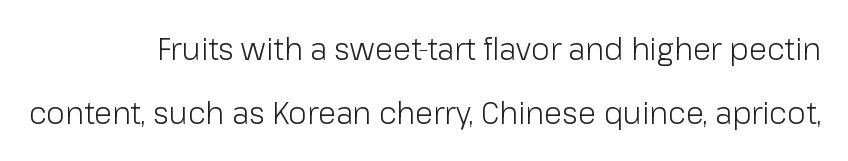
Q: Is the text bold? A: No.
Q: Is the text italic (slanted)? A: No, it is upright.
Q: Is the typeface a serif or a sans-serif typeface? A: Sans-serif.
Q: Is the text underlined? A: No.
Q: How is the paragraph aligned? A: Right-aligned.
Q: Is the spacing between letters normal or unusually wide? A: Normal.
Q: Is the spacing between lines tight, normal or loose? A: Loose.
Q: Width (condensed, normal, or wide)? A: Normal.
Q: Stroke contrast? A: Low.
Q: x-height? A: Medium.
Q: Monospaced? A: No.
